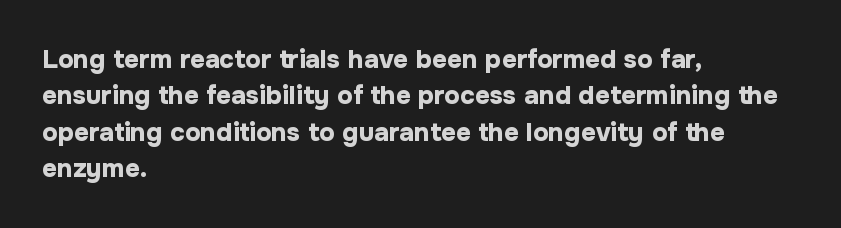
Q: Is the text bold? A: Yes.
Q: Is the text italic (slanted)? A: No, it is upright.
Q: Is the text underlined? A: No.
Q: How is the paragraph aligned? A: Left-aligned.
Q: Is the spacing between letters normal or unusually wide? A: Normal.
Q: Is the spacing between lines tight, normal or loose? A: Normal.
